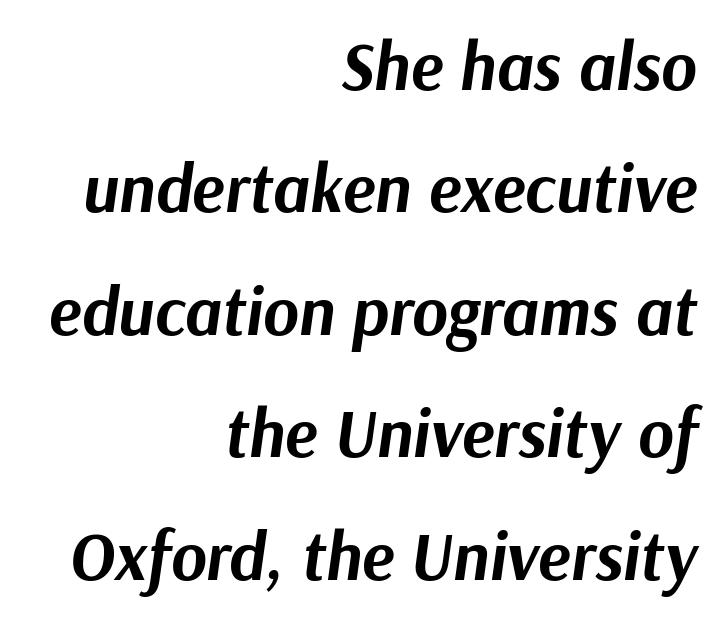
{"italic": "yes", "lean": "right", "slant_degrees": 9, "bold": "yes", "weight": "bold", "width": "normal", "stroke_contrast": "medium", "x_height": "medium", "monospaced": "no", "underline": "no", "align": "right", "line_spacing_ratio": 1.8, "letter_spacing": "normal", "letter_spacing_em": 0.0, "glyph_px": 68}
